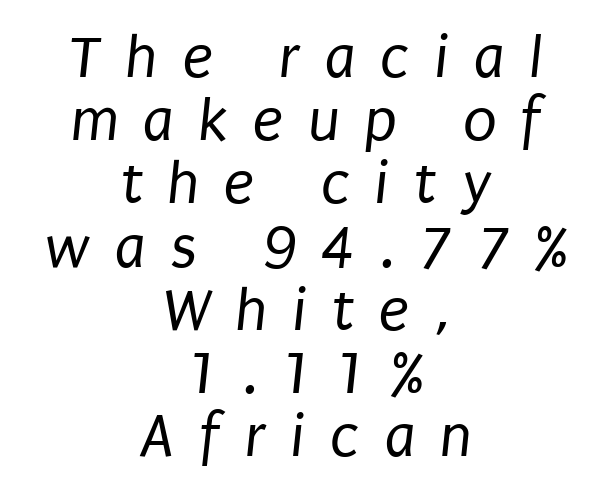
{"serif": "no", "bold": "no", "weight": "regular", "width": "condensed", "stroke_contrast": "low", "x_height": "large", "monospaced": "no", "underline": "no", "align": "center", "line_spacing": "tight", "line_spacing_ratio": 1.02, "letter_spacing": "wide", "letter_spacing_em": 0.4, "glyph_px": 62}
